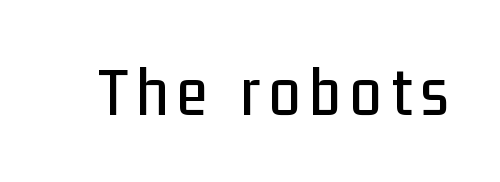
The passage shown is typeset with a sans-serif family. The area under the type is left untouched. Italic: no, the glyphs are upright roman. A typesetter would call this proportional, since set widths differ per character.
